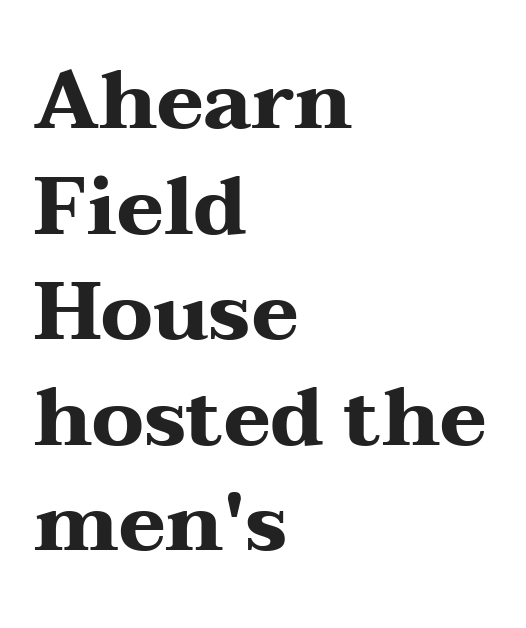
{"serif": "yes", "italic": "no", "bold": "yes", "weight": "heavy", "width": "wide", "stroke_contrast": "medium", "x_height": "medium", "monospaced": "no", "underline": "no", "align": "left", "line_spacing": "normal", "line_spacing_ratio": 1.32, "letter_spacing": "normal", "letter_spacing_em": 0.0, "glyph_px": 80}
